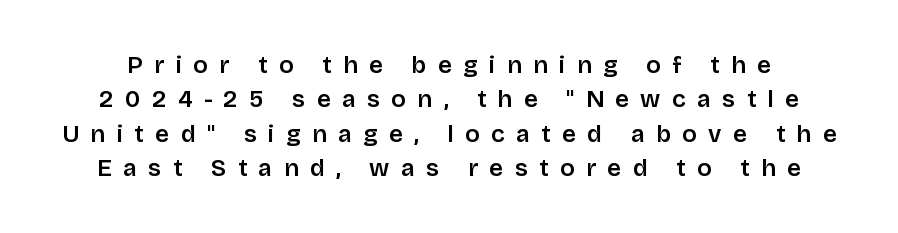
Letters rest on an invisible, unmarked baseline. The letters stand upright; this is a roman face. Observe the wide spacing: letters keep a clear distance from each other. Evenly set lines give the paragraph a standard silhouette.
